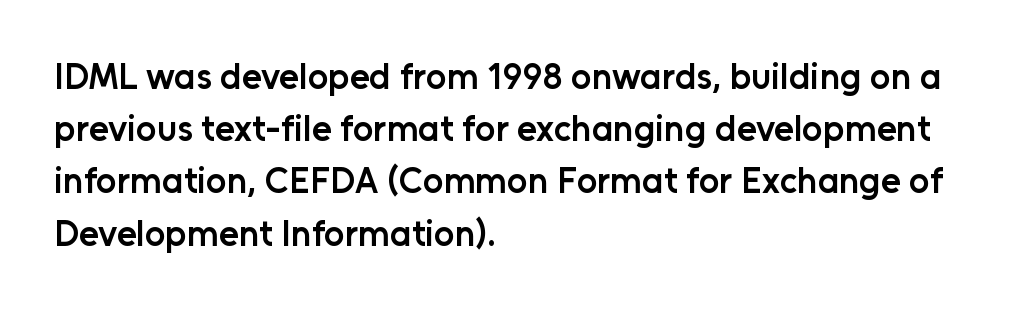
Q: Is the text bold? A: Semi-bold.
Q: Is the text italic (slanted)? A: No, it is upright.
Q: Is the typeface a serif or a sans-serif typeface? A: Sans-serif.
Q: Is the text underlined? A: No.
Q: How is the paragraph aligned? A: Left-aligned.
Q: Is the spacing between letters normal or unusually wide? A: Normal.
Q: Is the spacing between lines tight, normal or loose? A: Normal.
Q: Width (condensed, normal, or wide)? A: Normal.
Q: Stroke contrast? A: Low.
Q: x-height? A: Medium.
Q: Monospaced? A: No.
